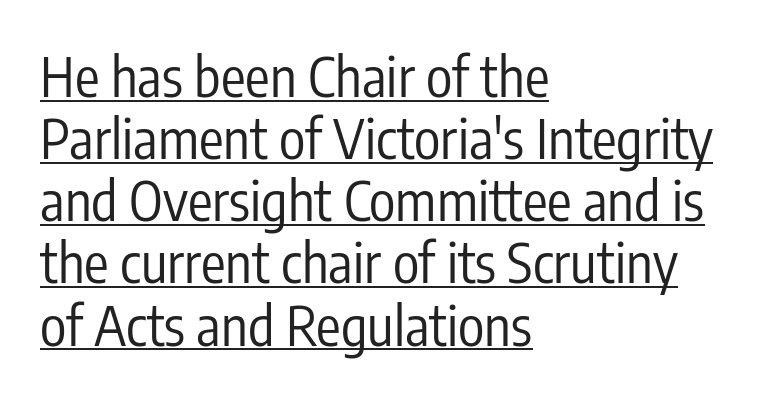
{"serif": "no", "italic": "no", "bold": "no", "weight": "regular", "width": "condensed", "stroke_contrast": "low", "x_height": "medium", "monospaced": "no", "underline": "yes", "align": "left", "line_spacing": "tight", "line_spacing_ratio": 1.13, "letter_spacing": "normal", "letter_spacing_em": 0.0, "glyph_px": 55}
